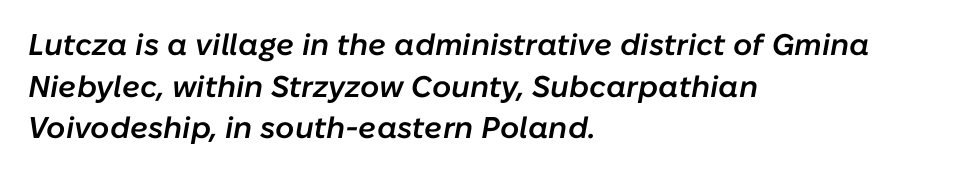
The image shows 30 px semibold type, italic (leaning right); set left-aligned, normal line spacing (1.39x), normal letter spacing, not underlined; low stroke contrast and a medium x-height.
